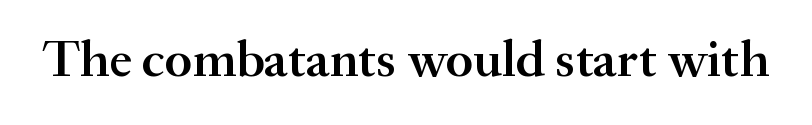
{"serif": "yes", "italic": "no", "bold": "semi", "weight": "semibold", "width": "normal", "stroke_contrast": "medium", "x_height": "small", "monospaced": "no", "underline": "no", "letter_spacing": "normal", "letter_spacing_em": 0.0, "glyph_px": 52}
